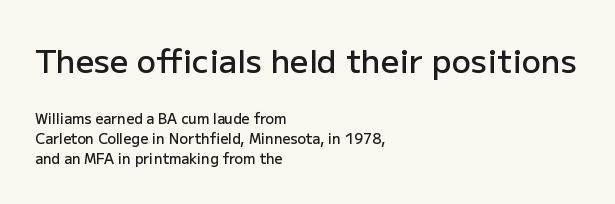
The image shows 32 px semibold sans-serif type, upright; set left-aligned, normal line spacing (1.44x), normal letter spacing, not underlined; the first (top) block is 2.29x larger; low stroke contrast and a medium x-height.
